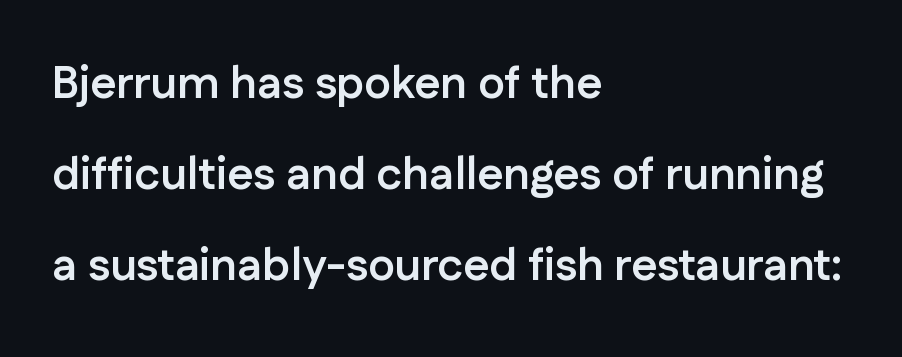
Q: Is the text bold? A: Yes.
Q: Is the text italic (slanted)? A: No, it is upright.
Q: Is the typeface a serif or a sans-serif typeface? A: Sans-serif.
Q: Is the text underlined? A: No.
Q: How is the paragraph aligned? A: Left-aligned.
Q: Is the spacing between letters normal or unusually wide? A: Normal.
Q: Is the spacing between lines tight, normal or loose? A: Loose.
Q: Width (condensed, normal, or wide)? A: Normal.
Q: Stroke contrast? A: Low.
Q: x-height? A: Medium.
Q: Monospaced? A: No.
